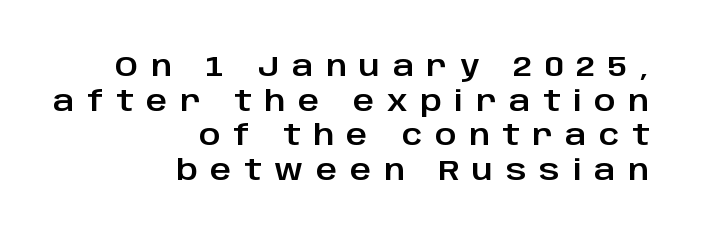
The image shows 29 px sans-serif type, upright; set right-aligned, line spacing 1.19x, unusually wide letter spacing (+0.44 em), not underlined; low stroke contrast and a large x-height.
